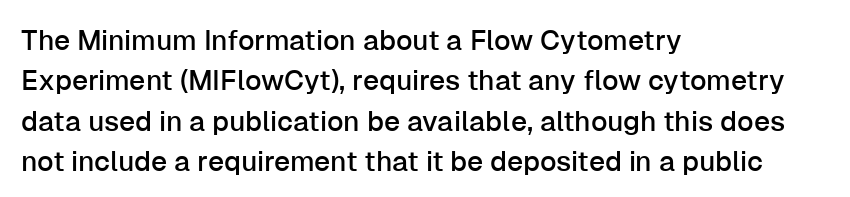
{"serif": "no", "italic": "no", "width": "normal", "stroke_contrast": "low", "x_height": "medium", "monospaced": "no", "underline": "no", "align": "left", "line_spacing": "normal", "line_spacing_ratio": 1.44, "letter_spacing": "normal", "letter_spacing_em": 0.0, "glyph_px": 28}
